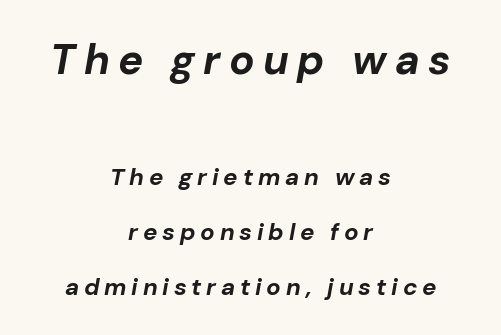
{"italic": "yes", "lean": "right", "slant_degrees": 10, "bold": "yes", "weight": "bold", "width": "normal", "stroke_contrast": "low", "x_height": "medium", "monospaced": "no", "underline": "no", "align": "center", "line_spacing": "loose", "line_spacing_ratio": 2.28, "letter_spacing": "wide", "letter_spacing_em": 0.2, "larger_block": "first", "size_ratio": 1.75, "glyph_px": 42}
